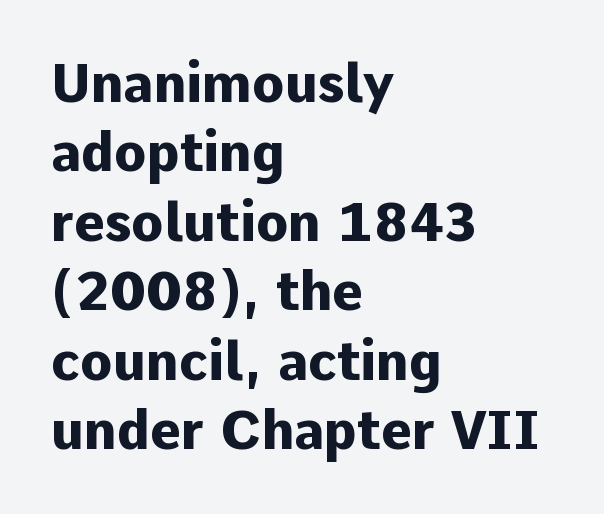
The image shows 53 px heavy sans-serif type, upright; set left-aligned, normal line spacing (1.31x), normal letter spacing, not underlined; low stroke contrast and a medium x-height.
